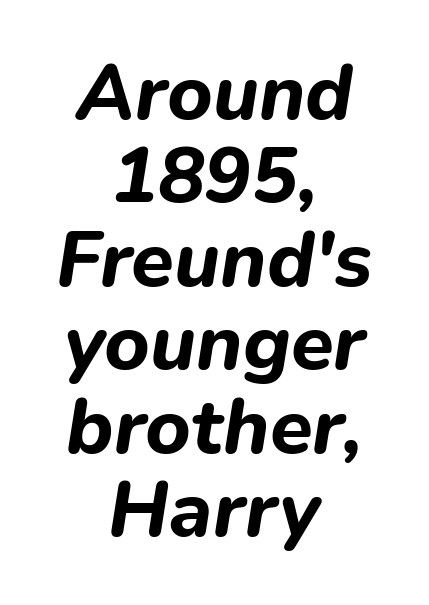
Notice how the passage keeps no hard edge, just a central spine. The sample has been set heavy, in full bold. The rendering uses natural spacing where letterforms have individual widths. Check the space under the baseline: it is left empty. Students, note that the glyphs here touch the page at normal intervals. A typesetter would call this leading minimal, almost set solid.
